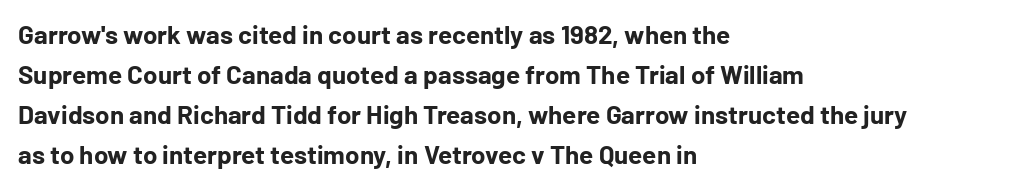
{"italic": "no", "bold": "yes", "underline": "no", "align": "left", "line_spacing": "normal", "line_spacing_ratio": 1.54, "letter_spacing": "normal", "letter_spacing_em": 0.0, "glyph_px": 26}
